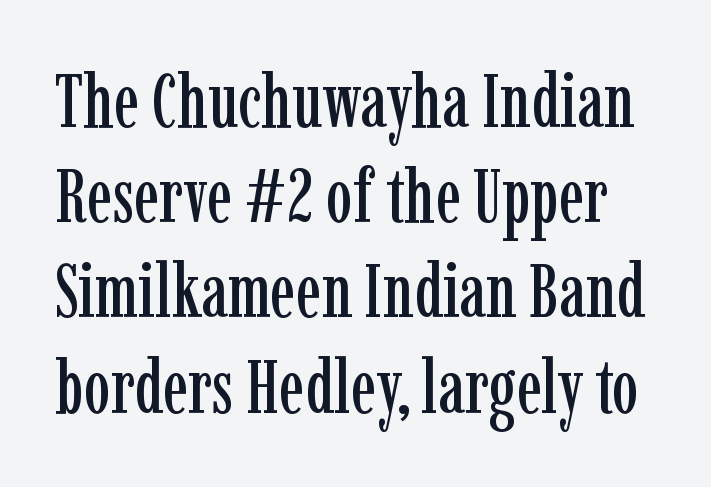
{"serif": "yes", "italic": "no", "width": "condensed", "stroke_contrast": "low", "x_height": "medium", "monospaced": "no", "underline": "no", "line_spacing": "normal", "line_spacing_ratio": 1.27, "letter_spacing": "normal", "letter_spacing_em": 0.0, "glyph_px": 75}
